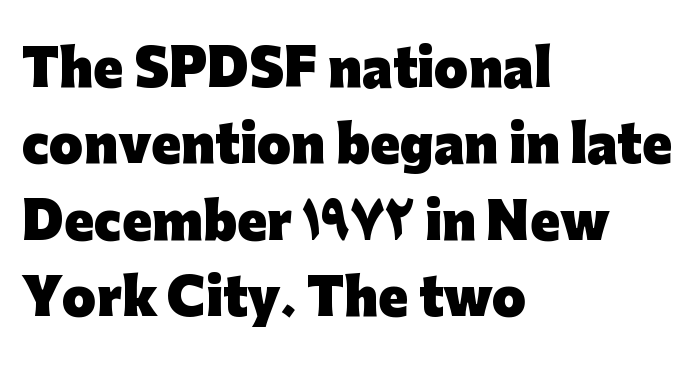
The passage shown has conventional tracking throughout. Nope, not italic — everything's standing straight. Regular leading. The space directly below the letters is spotless. Compared with a centered layout, this one pins lines to the left instead. A typesetter would call this proportional, since set widths differ per character.
